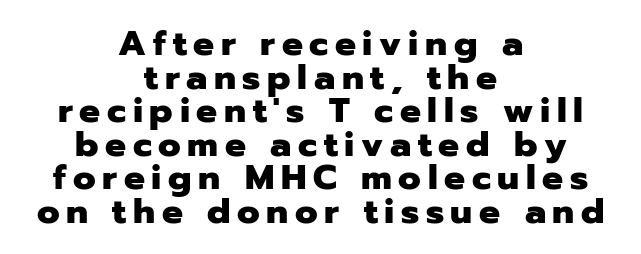
{"serif": "no", "italic": "no", "bold": "yes", "weight": "heavy", "width": "normal", "stroke_contrast": "low", "x_height": "medium", "monospaced": "no", "underline": "no", "align": "center", "line_spacing": "tight", "line_spacing_ratio": 0.96, "glyph_px": 35}
